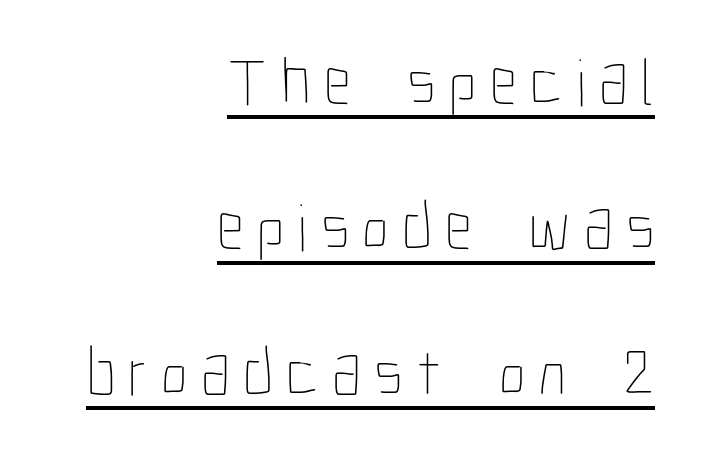
Short note: letters widely spaced. The strokes are not fattened; the text isn't bold. Character widths vary here, with narrow letters taking less room than wide ones. One-word summary of the alignment: right. In designer terms, the underline attribute is active on this setting.
